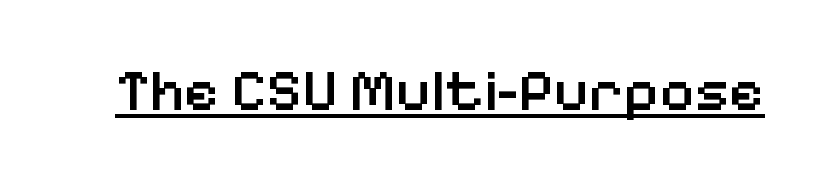
The image shows 60 px semibold sans-serif type, upright; set normal letter spacing, underlined; low stroke contrast and a medium x-height.
